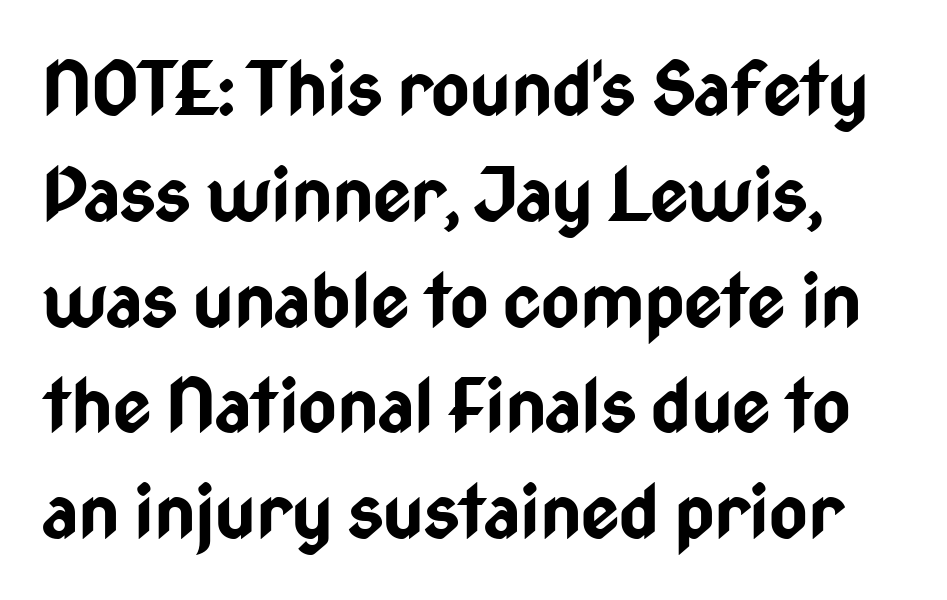
What's the leading like? Ordinary, nothing unusual. The glyphs are unaccompanied by any horizontal stroke below them. Honestly, the letter spacing is just normal — you wouldn't notice it. Is the type bold? Yes — the strokes are clearly thick and heavy.
